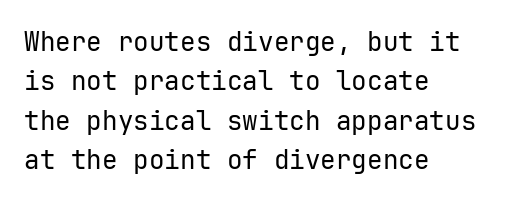
The image shows 26 px text type, upright; set left-aligned, normal line spacing (1.51x), normal letter spacing, not underlined.
